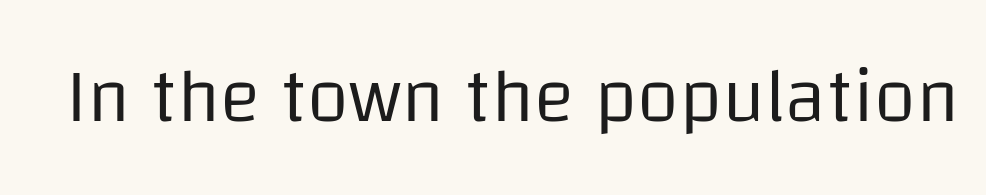
The image shows 76 px regular-weight sans-serif type, upright; set normal letter spacing, not underlined; low stroke contrast and a large x-height.
